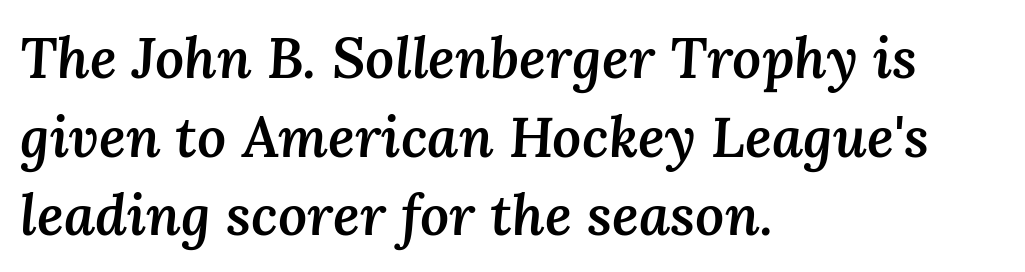
The block of text has a typical density, with ordinary space between rows. Each row of text sits above clean, open space. Visually the block forms a straight wall on the left and a jagged coastline on the right. Look at the stroke-to-counter ratio: somewhat heavy, a semibold. Here the glyphs are tracked normally, forming tight word shapes.
